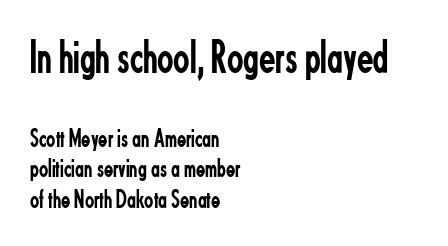
Q: Is the text bold? A: No.
Q: Is the text italic (slanted)? A: No, it is upright.
Q: Is the typeface a serif or a sans-serif typeface? A: Sans-serif.
Q: Is the text underlined? A: No.
Q: How is the paragraph aligned? A: Left-aligned.
Q: Is the spacing between letters normal or unusually wide? A: Normal.
Q: Is the spacing between lines tight, normal or loose? A: Tight.
Q: Which block of text is set in a larger size, the first (top) or the second (bottom)? A: The first (top) one.
Q: Width (condensed, normal, or wide)? A: Condensed.
Q: Stroke contrast? A: Low.
Q: x-height? A: Small.
Q: Monospaced? A: No.
